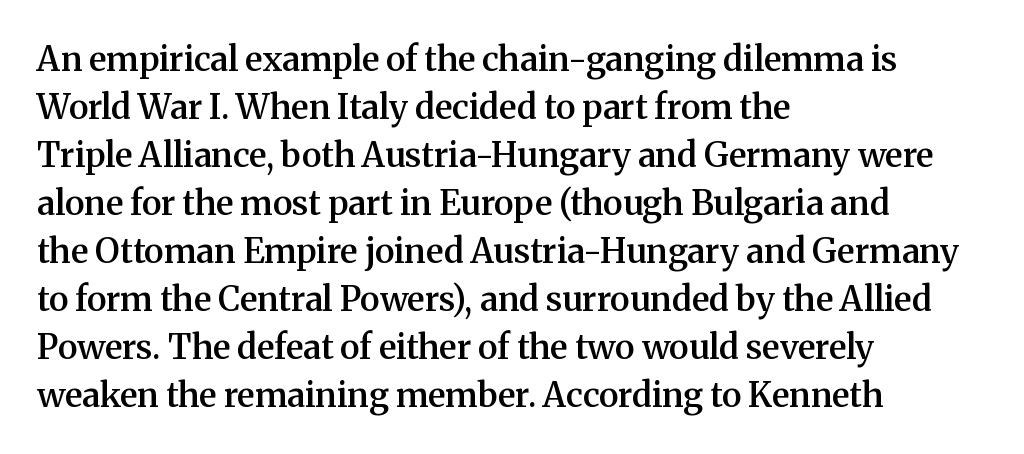
This is the regular roman posture of the typeface. Glyph-to-glyph distance matches everyday printed text. The baseline area is clear. Look at the stroke-to-counter ratio: somewhat heavy, a semibold.
